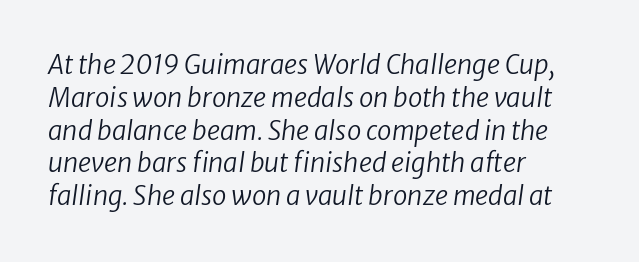
Q: Is the text bold? A: No.
Q: Is the text underlined? A: No.
Q: How is the paragraph aligned? A: Left-aligned.
Q: Is the spacing between letters normal or unusually wide? A: Normal.
Q: Is the spacing between lines tight, normal or loose? A: Normal.
